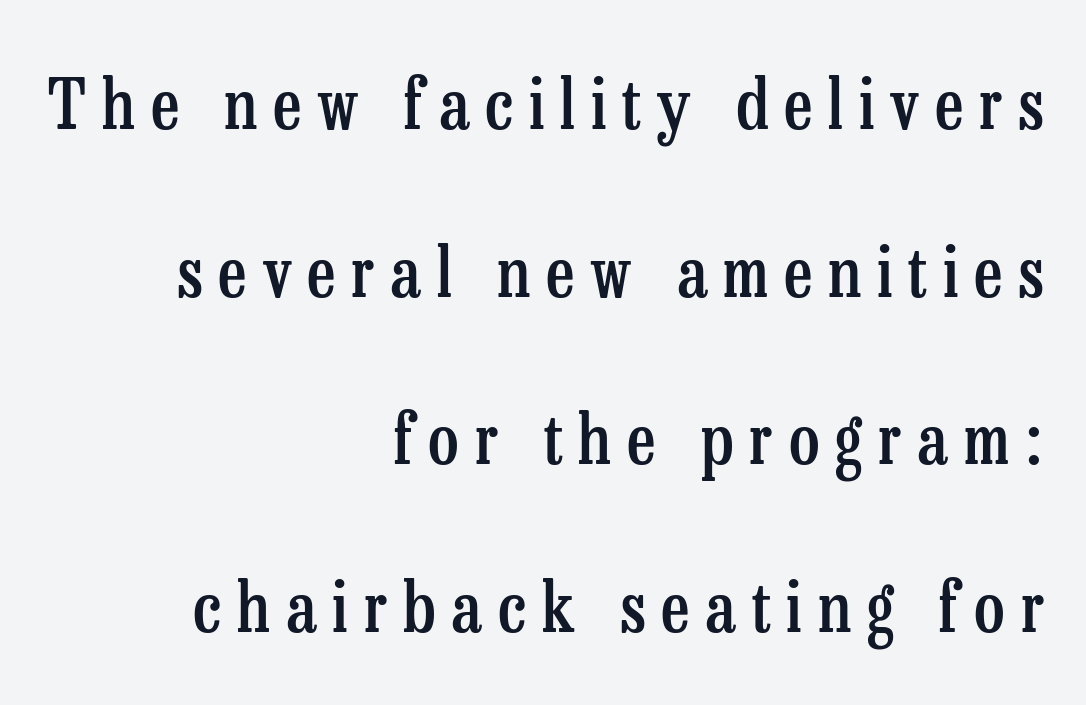
The image shows 69 px semibold, condensed serif type, upright; set right-aligned, loose line spacing (2.43x), unusually wide letter spacing (+0.23 em), not underlined; low stroke contrast and a medium x-height.
